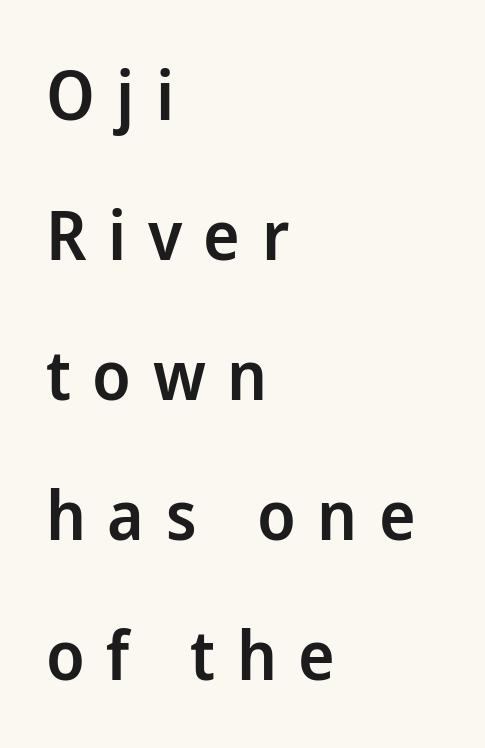
{"serif": "no", "italic": "no", "bold": "semi", "weight": "semibold", "width": "normal", "stroke_contrast": "low", "x_height": "medium", "monospaced": "no", "underline": "no", "align": "left", "line_spacing": "loose", "line_spacing_ratio": 2.03, "letter_spacing": "wide", "letter_spacing_em": 0.31, "glyph_px": 69}
